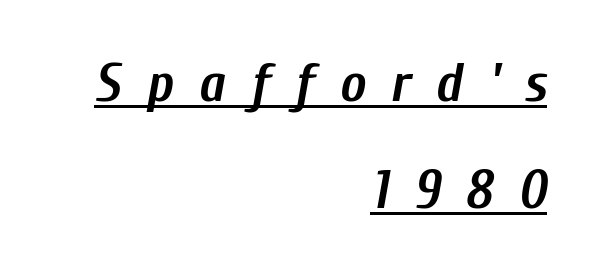
The image shows 55 px semibold, condensed type, italic (leaning right); set right-aligned, loose line spacing (1.94x), unusually wide letter spacing (+0.46 em), underlined; low stroke contrast and a medium x-height.
